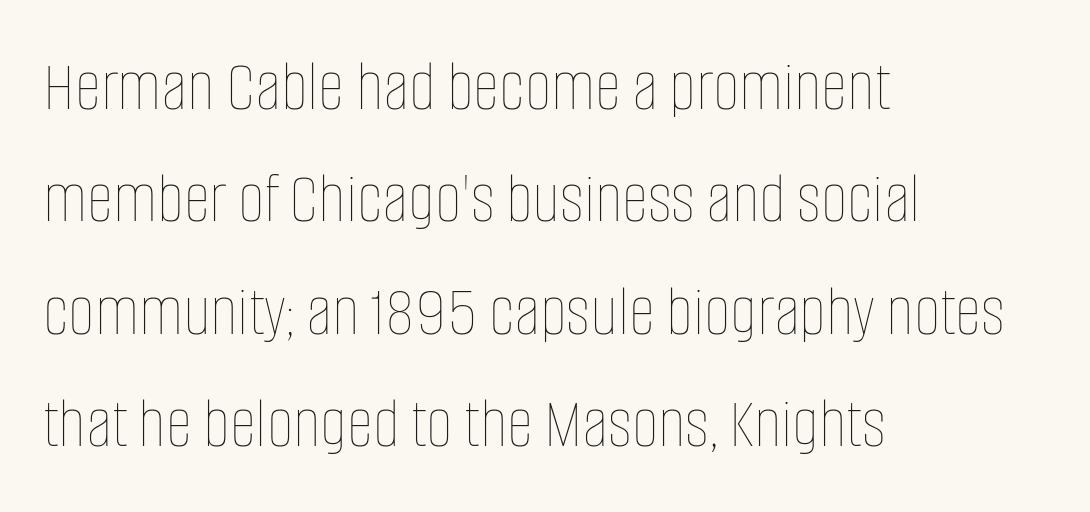
{"italic": "no", "bold": "no", "weight": "thin", "width": "condensed", "stroke_contrast": "low", "x_height": "large", "monospaced": "no", "underline": "no", "align": "left", "line_spacing": "normal", "line_spacing_ratio": 1.54, "letter_spacing": "normal", "letter_spacing_em": 0.0, "glyph_px": 73}
